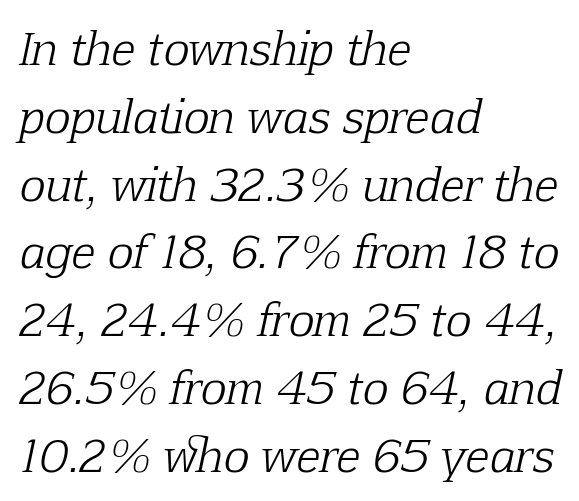
{"serif": "yes", "italic": "yes", "lean": "right", "slant_degrees": 12, "bold": "no", "weight": "light", "width": "normal", "stroke_contrast": "low", "x_height": "medium", "monospaced": "no", "underline": "no", "align": "left", "line_spacing": "normal", "line_spacing_ratio": 1.54, "letter_spacing": "normal", "letter_spacing_em": 0.0, "glyph_px": 44}
